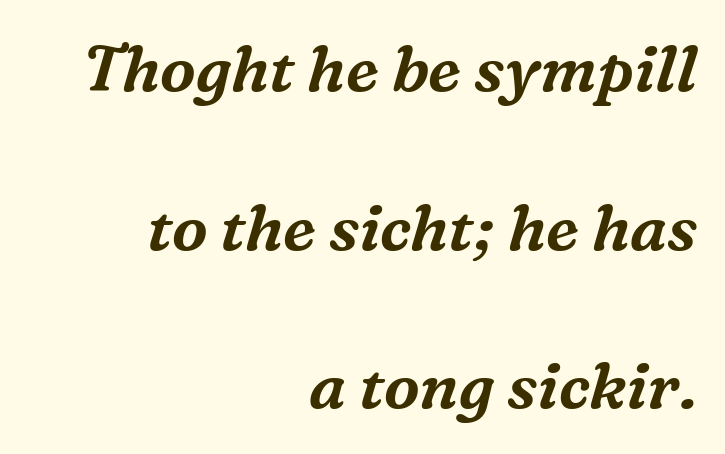
Decoration check: the copy has no underline. Classification — serif. If you drew a ruler down the right edge, every line would touch it. Would a proofreader flag this as italicized? Yes.
